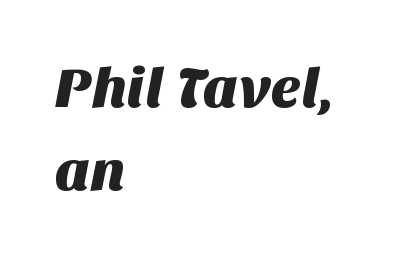
The image shows 57 px sans-serif type; set left-aligned, normal line spacing (1.45x), normal letter spacing, not underlined; medium stroke contrast and a large x-height.
